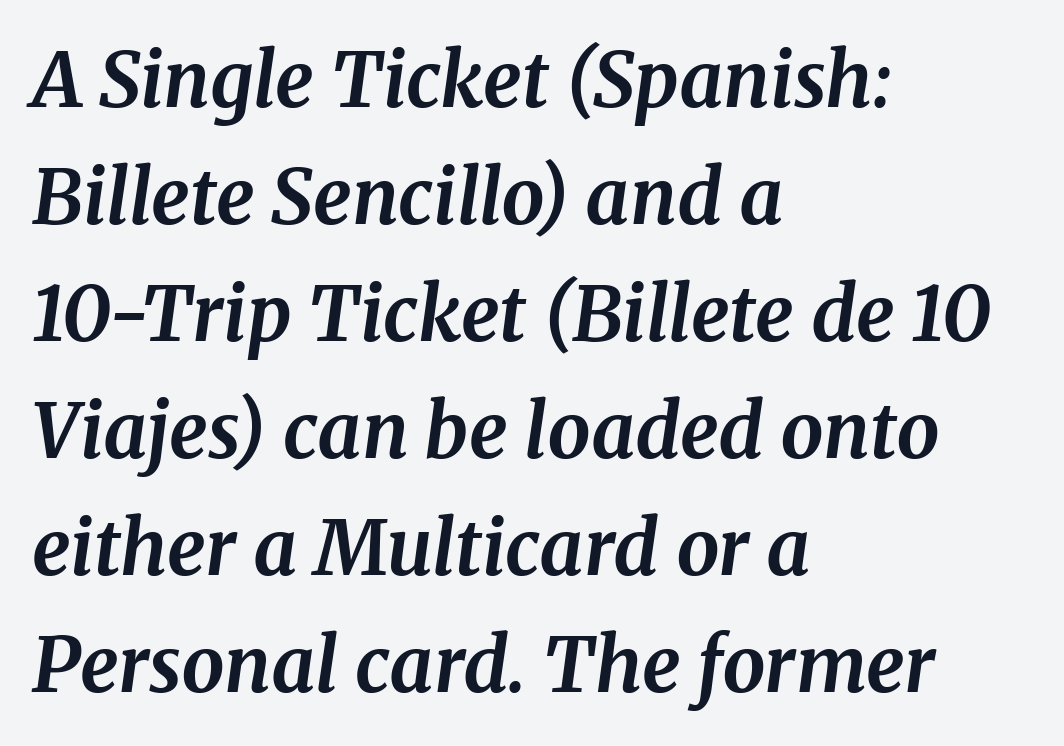
The image shows 76 px bold serif type, italic (leaning right); set left-aligned, normal line spacing (1.54x), normal letter spacing, not underlined; medium stroke contrast and a medium x-height.
